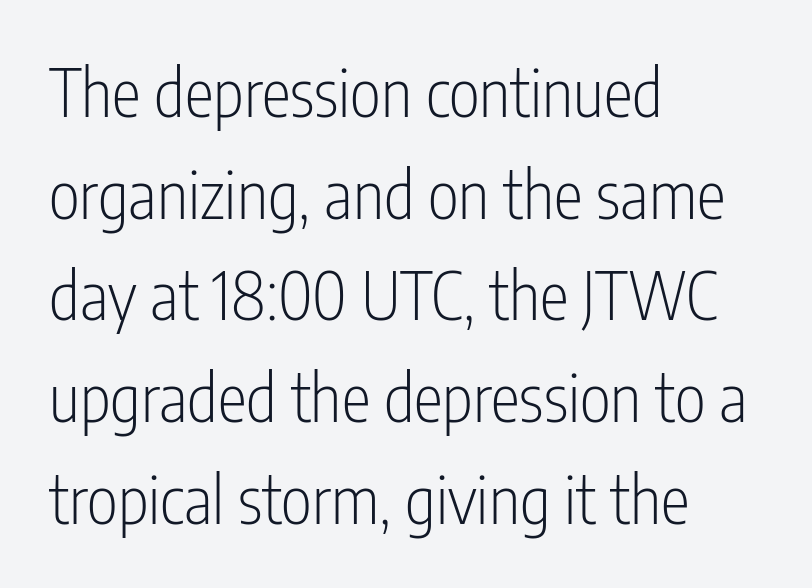
Q: Is the text bold? A: No.
Q: Is the text italic (slanted)? A: No, it is upright.
Q: Is the typeface a serif or a sans-serif typeface? A: Sans-serif.
Q: Is the text underlined? A: No.
Q: How is the paragraph aligned? A: Left-aligned.
Q: Is the spacing between letters normal or unusually wide? A: Normal.
Q: Is the spacing between lines tight, normal or loose? A: Normal.
Q: Width (condensed, normal, or wide)? A: Condensed.
Q: Stroke contrast? A: Low.
Q: x-height? A: Medium.
Q: Monospaced? A: No.
